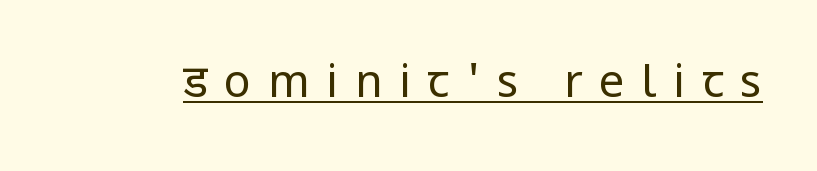
The image shows 45 px regular-weight, condensed sans-serif type, upright; set unusually wide letter spacing (+0.37 em), underlined; low stroke contrast and a large x-height.
